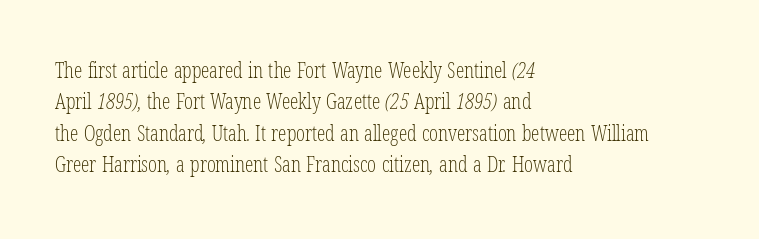
Horizontal alignment here is leftward, the default for most running prose. Inter-character spacing is left at the font's built-in metrics. The typeface has the unassuming heft of standard copy or less. Descender tails drop into unmarked territory. This sample keeps an unexceptional amount of space between lines.
